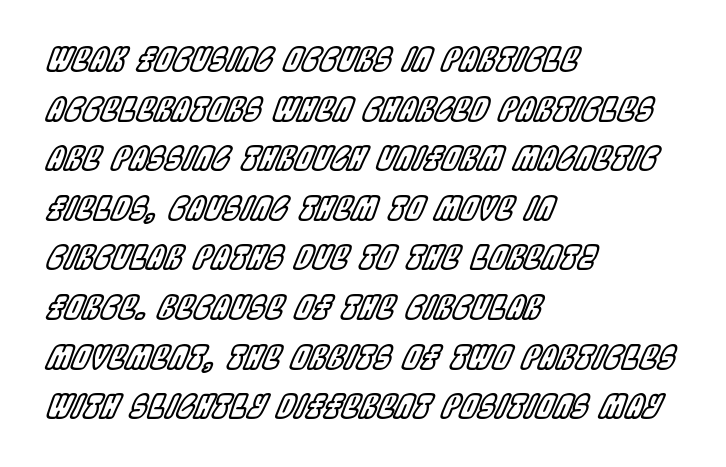
{"italic": "yes", "lean": "right", "slant_degrees": 22, "width": "condensed", "x_height": "large", "monospaced": "no", "underline": "no", "align": "left", "line_spacing": "normal", "line_spacing_ratio": 1.55, "letter_spacing": "normal", "letter_spacing_em": 0.0, "glyph_px": 32}
